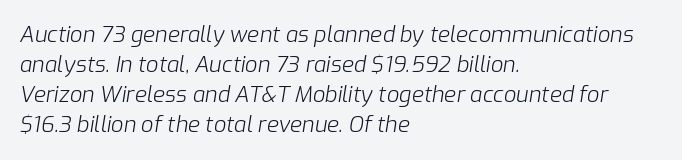
A light-to-regular cut is what we see here. One glance says typical: line gaps are just what's usual. The lettering tilts uniformly, giving the passage an italic look. Check under the words: just untouched page. The setting favours the left margin, as ordinary paragraphs usually do. How are the letters spaced? Ordinarily, with no added tracking.
